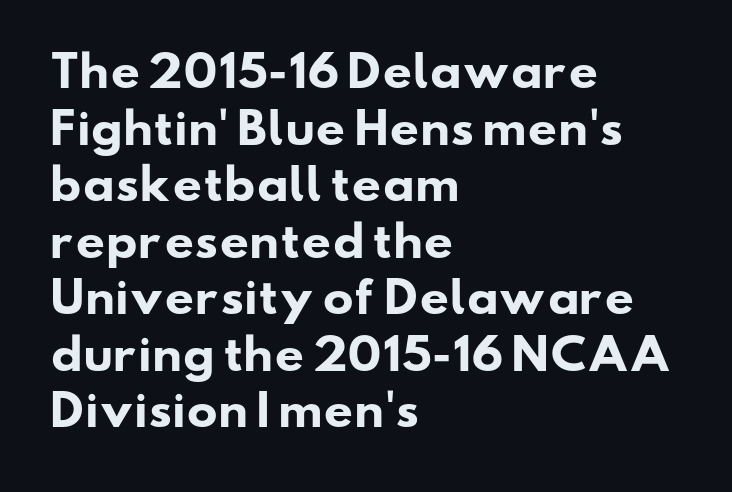
{"serif": "no", "bold": "yes", "weight": "heavy", "width": "wide", "stroke_contrast": "low", "x_height": "small", "monospaced": "no", "underline": "no", "align": "left", "line_spacing": "normal", "line_spacing_ratio": 1.38, "letter_spacing": "normal", "letter_spacing_em": 0.0, "glyph_px": 41}
